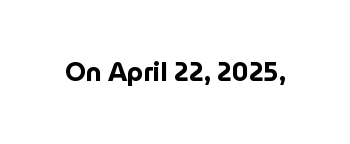
Only glyphs here, with clear space below each row. Rendered with straight, roman letterforms. The glyphs have the mass of a bold cut. Observe the ordinary spacing: letters are neighbours, not strangers.
